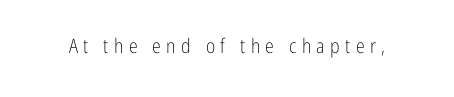
Q: Is the text bold? A: No.
Q: Is the text italic (slanted)? A: No, it is upright.
Q: Is the text underlined? A: No.
Q: Is the spacing between letters normal or unusually wide? A: Unusually wide.
